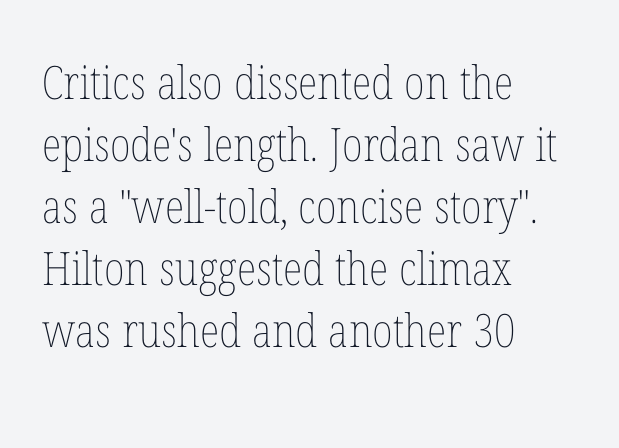
{"italic": "no", "bold": "no", "weight": "thin", "width": "condensed", "stroke_contrast": "low", "x_height": "medium", "monospaced": "no", "underline": "no", "align": "left", "line_spacing": "normal", "line_spacing_ratio": 1.35, "letter_spacing": "normal", "letter_spacing_em": 0.0, "glyph_px": 46}
